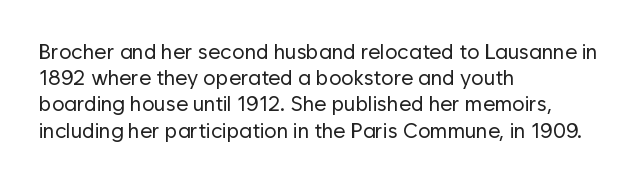
The image shows 21 px text type, upright; set left-aligned, normal line spacing (1.25x), normal letter spacing, not underlined.
